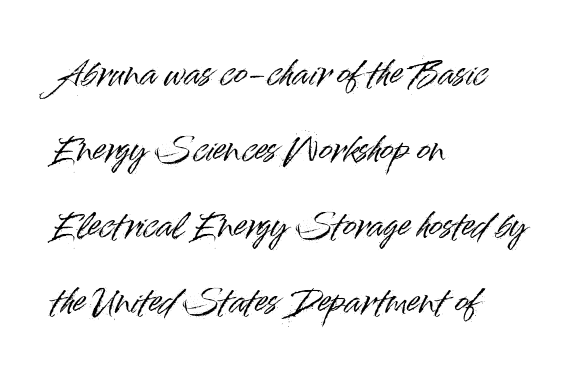
Grotesque or geometric, the face here clearly has no serifs. A student would call this left alignment; a typographer would say flush left, rag right. These lines are rendered in a variable-pitch font. Tracking here is standard; glyphs follow each other at the usual distance. The glyphs are unaccompanied by any horizontal stroke below them.
